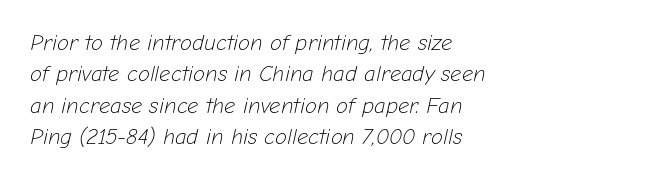
The image shows 22 px text type, italic (leaning right); set left-aligned, normal line spacing (1.43x), normal letter spacing, not underlined.
